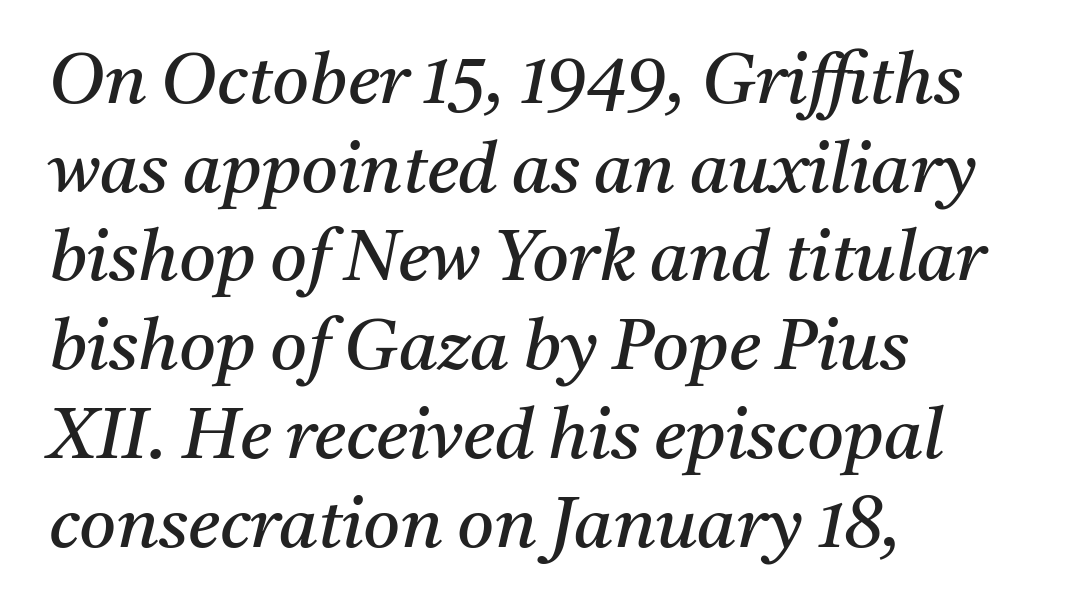
{"serif": "yes", "italic": "yes", "lean": "right", "slant_degrees": 11, "bold": "no", "weight": "regular", "width": "normal", "stroke_contrast": "medium", "x_height": "medium", "monospaced": "no", "underline": "no", "align": "left", "line_spacing": "normal", "line_spacing_ratio": 1.25, "letter_spacing": "normal", "letter_spacing_em": 0.0, "glyph_px": 71}
